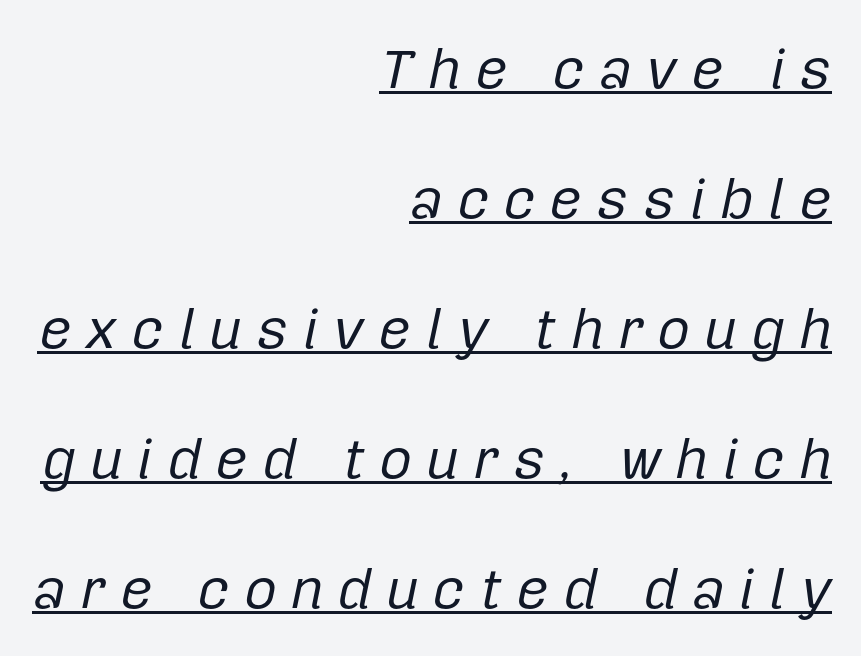
{"italic": "yes", "lean": "right", "slant_degrees": 12, "bold": "no", "weight": "regular", "width": "normal", "stroke_contrast": "low", "x_height": "medium", "monospaced": "no", "underline": "yes", "align": "right", "line_spacing": "loose", "line_spacing_ratio": 2.28, "letter_spacing": "wide", "letter_spacing_em": 0.24, "glyph_px": 57}
